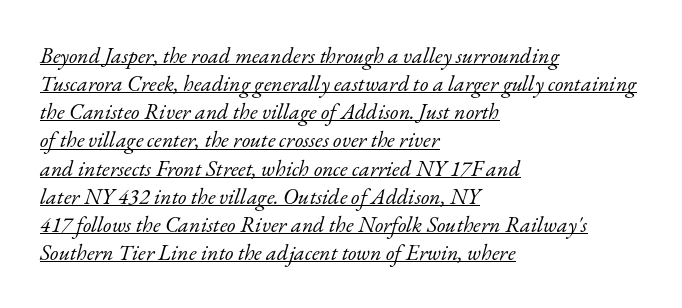
The image shows 22 px text type, italic (leaning right); set left-aligned, normal line spacing (1.28x), normal letter spacing, underlined.
